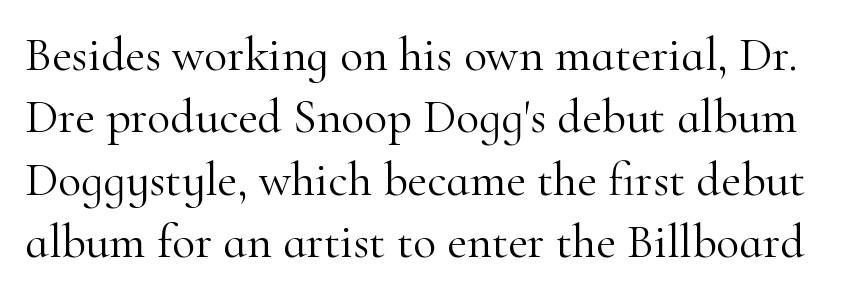
{"serif": "yes", "italic": "no", "bold": "no", "weight": "light", "width": "normal", "stroke_contrast": "high", "x_height": "small", "monospaced": "no", "underline": "no", "line_spacing": "normal", "line_spacing_ratio": 1.3, "letter_spacing": "normal", "letter_spacing_em": 0.0, "glyph_px": 48}
